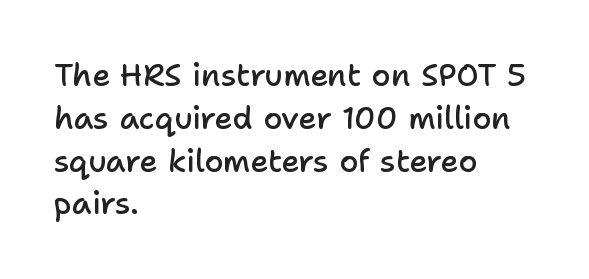
Q: Is the text bold? A: Semi-bold.
Q: Is the text italic (slanted)? A: No, it is upright.
Q: Is the typeface a serif or a sans-serif typeface? A: Sans-serif.
Q: Is the text underlined? A: No.
Q: How is the paragraph aligned? A: Left-aligned.
Q: Is the spacing between letters normal or unusually wide? A: Normal.
Q: Is the spacing between lines tight, normal or loose? A: Normal.
Q: Width (condensed, normal, or wide)? A: Normal.
Q: Stroke contrast? A: Low.
Q: x-height? A: Medium.
Q: Monospaced? A: No.
